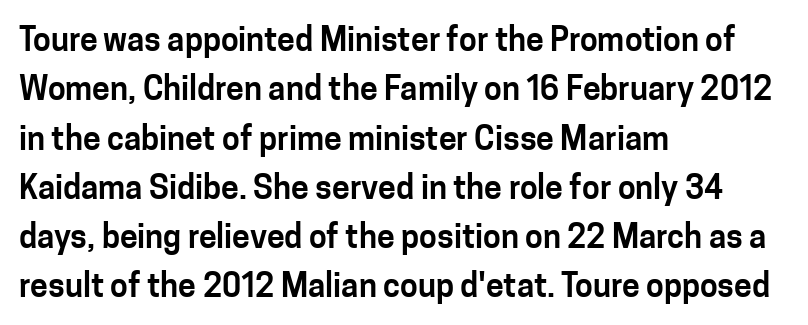
{"serif": "no", "italic": "no", "width": "normal", "stroke_contrast": "low", "x_height": "medium", "monospaced": "no", "underline": "no", "align": "left", "line_spacing": "normal", "line_spacing_ratio": 1.54, "letter_spacing": "normal", "letter_spacing_em": 0.0, "glyph_px": 32}
